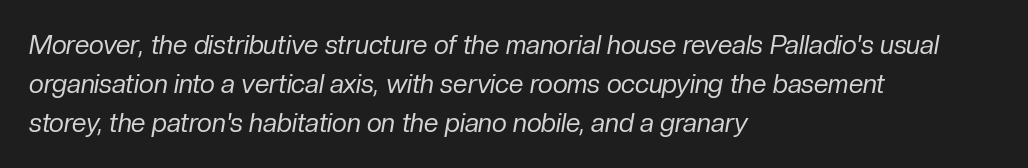
Check under the words: just untouched page. Looking at the ascenders, they clearly lean. You could call the tracking neutral — neither tight nor loose. Is the block centered? No — it sits flush against the left margin.
